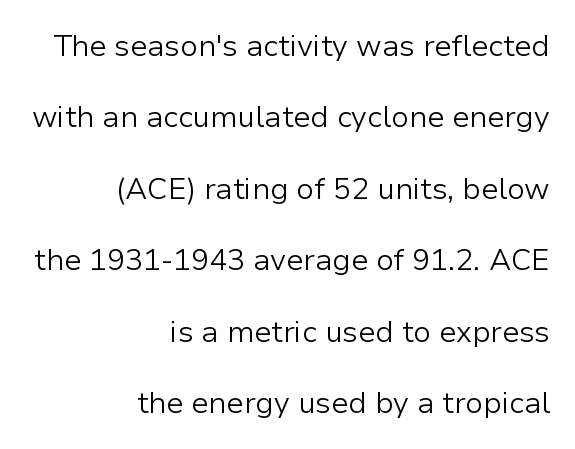
Do the characters align in a grid? No, the font is proportional. Layout note: lines flush right. The type sits square on the baseline with zero lean. Reading down the column, the eye jumps a long way to each next line. The cut favours lightness, reaching ordinary text weight at its darkest.
